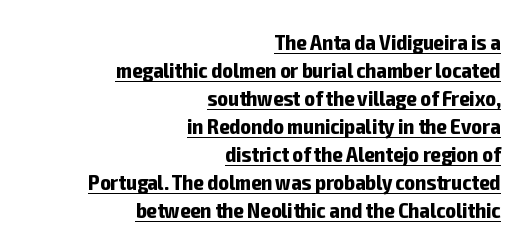
In terms of letterspacing, this is plain default setting. Is there an underline? Yes — a line sits under the letters. Vertical spacing — default. Summary of weight: heavy, a full bold. Right-aligned paragraph, ragged on the left.
